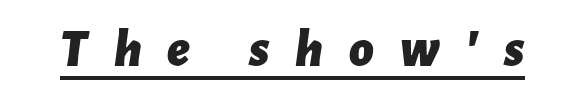
The image shows 53 px bold type, italic (leaning right); set unusually wide letter spacing (+0.49 em), underlined; low stroke contrast and a medium x-height.
